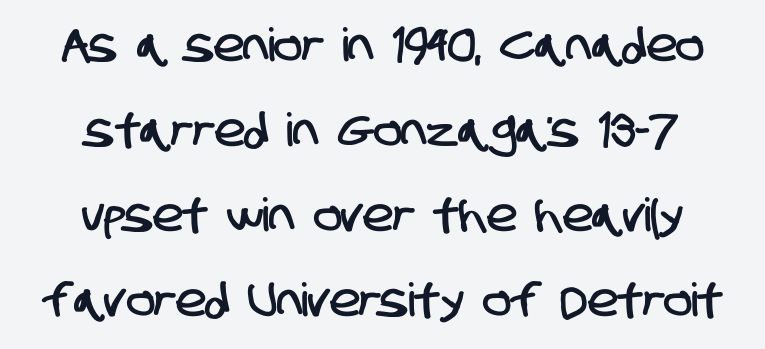
The image shows 46 px condensed sans-serif type; set centered, line spacing 1.85x, normal letter spacing, not underlined; low stroke contrast and a large x-height.
